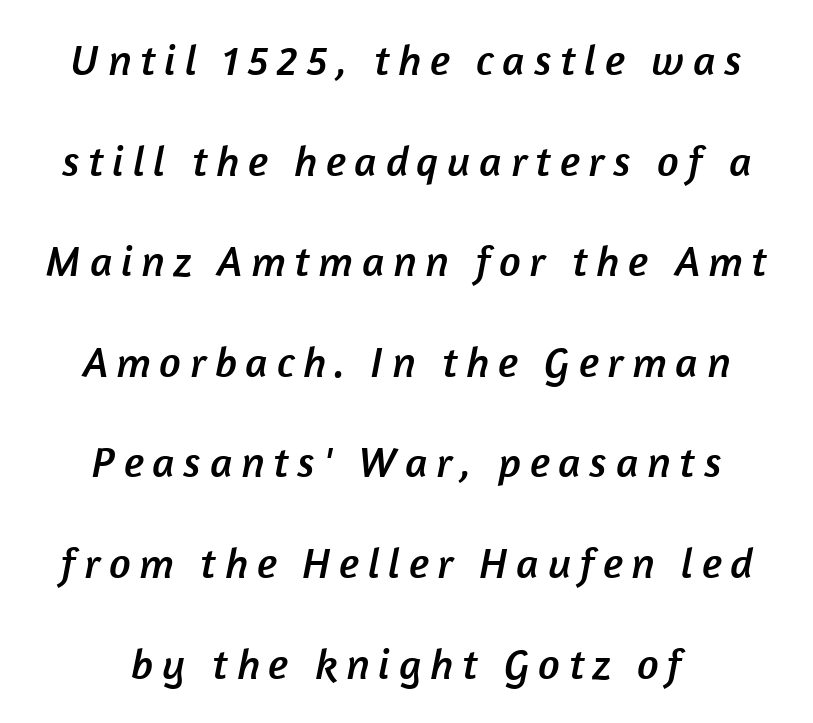
In terms of leading, this rendering errs on the spacious side. The area under the type is left untouched. You could not count columns in this text — the font is proportionally spaced. Stroke terminals: plain, sans-serif. Characters follow at a spacing far wider than the type designer built in. Horizontally, the lines are justified to the midpoint only.
